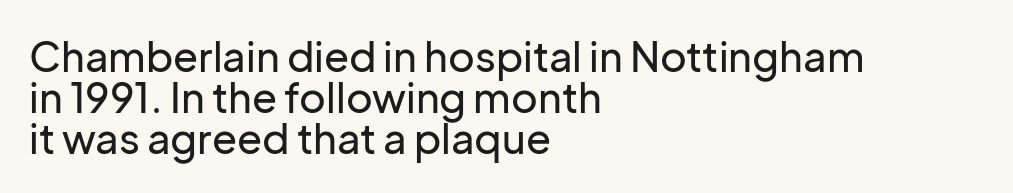
Cramped leading. Think of a printed novel: that variable character pitch is what you see here. Line beginnings align vertically; line endings do not. Rendered with straight, roman letterforms. The horizontal fit of the characters is conventional and even. The space beneath each line is pristine and unruled.
